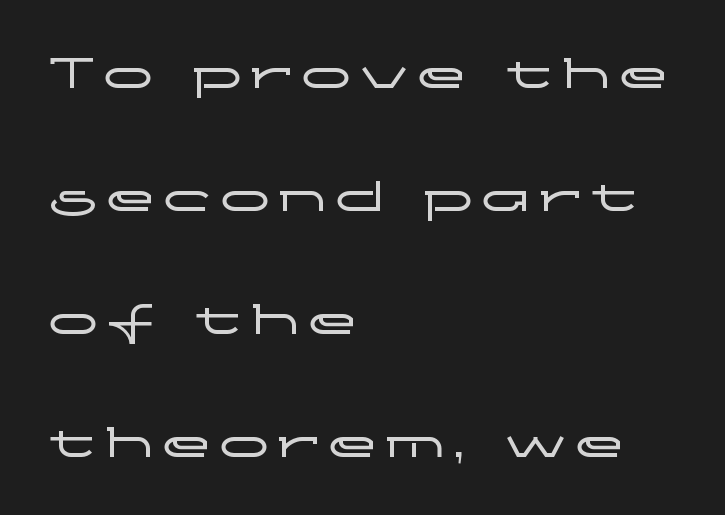
No feet cap the strokes, marking this as sans-serif type. The ragged edge is on the right, which tells us the setting is flush left. Underline: absent. Quick note: not italic, upright. Each letter keeps its own natural width here, so spacing adapts to shape.
